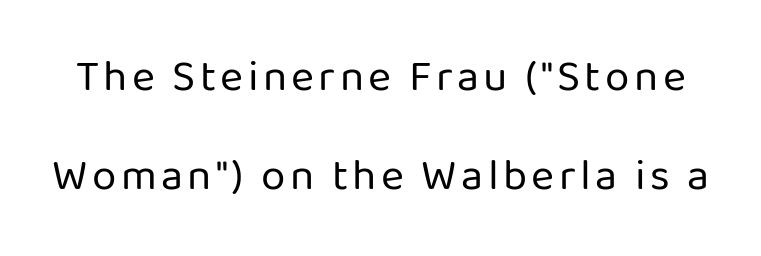
{"serif": "no", "italic": "no", "bold": "no", "weight": "regular", "width": "normal", "stroke_contrast": "low", "x_height": "medium", "monospaced": "no", "underline": "no", "line_spacing": "loose", "line_spacing_ratio": 2.25, "glyph_px": 44}
